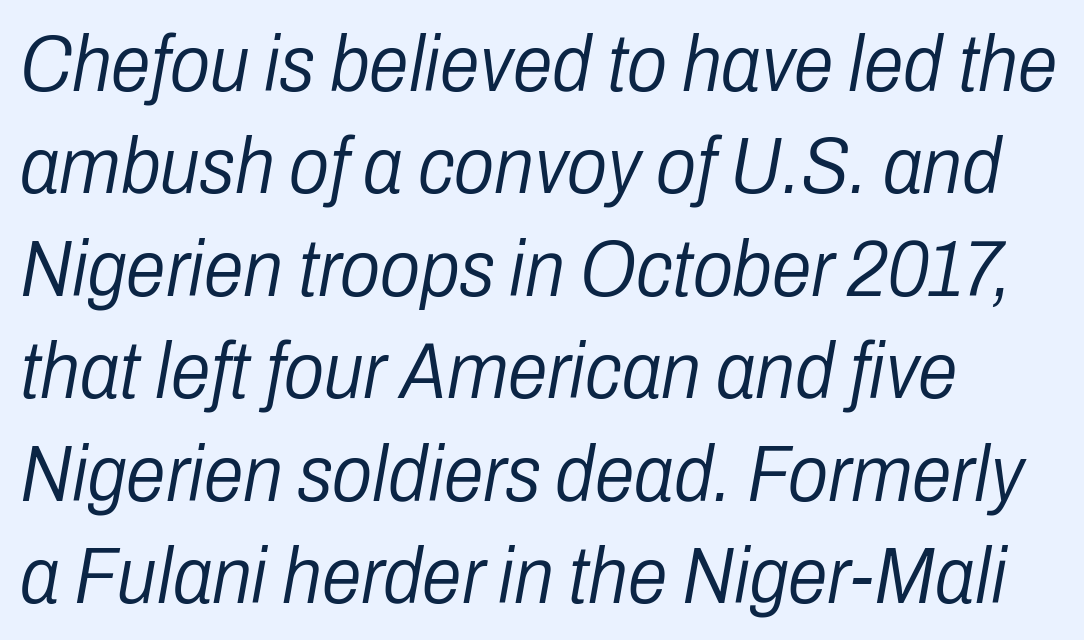
Q: Is the text bold? A: No.
Q: Is the text italic (slanted)? A: Yes, it leans right by about 10 degrees.
Q: Is the text underlined? A: No.
Q: How is the paragraph aligned? A: Left-aligned.
Q: Is the spacing between letters normal or unusually wide? A: Normal.
Q: Is the spacing between lines tight, normal or loose? A: Normal.
Q: Width (condensed, normal, or wide)? A: Condensed.
Q: Stroke contrast? A: Low.
Q: x-height? A: Medium.
Q: Monospaced? A: No.
